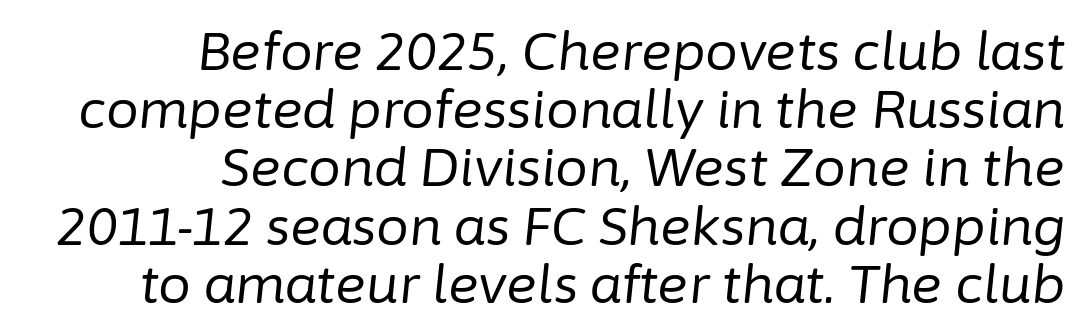
{"italic": "yes", "lean": "right", "slant_degrees": 6, "bold": "no", "weight": "regular", "width": "normal", "stroke_contrast": "low", "x_height": "medium", "monospaced": "no", "underline": "no", "align": "right", "line_spacing": "tight", "line_spacing_ratio": 1.12, "letter_spacing": "normal", "letter_spacing_em": 0.0, "glyph_px": 52}
